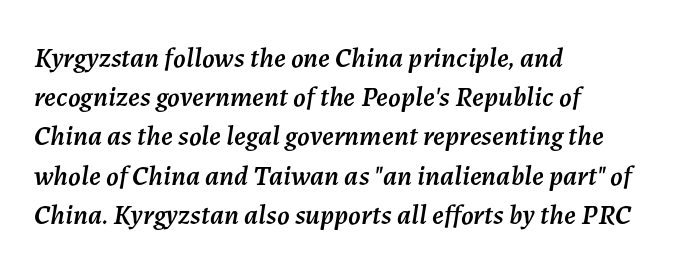
Note the varied advance widths — an 'i' is clearly narrower than an 'm'. Descender tails drop into unmarked territory. Interline gaps are of average width in this sample. Between one letter and the next there's only the usual sliver of space. If you drew a ruler down the left edge, every line would touch it. This sample uses an oblique cut, with every glyph tilted off the vertical.
